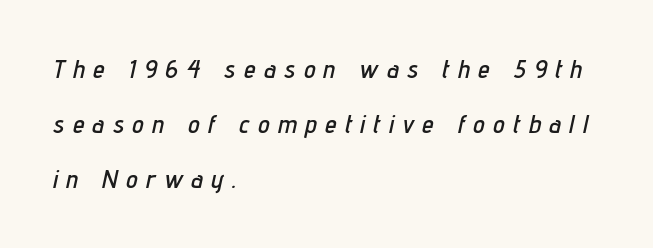
{"italic": "yes", "lean": "right", "slant_degrees": 12, "underline": "no", "align": "left", "line_spacing": "loose", "line_spacing_ratio": 2.12, "letter_spacing": "wide", "letter_spacing_em": 0.33, "glyph_px": 26}
